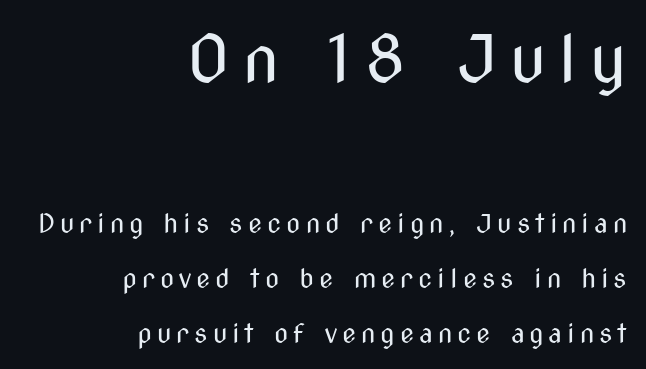
Q: Is the text bold? A: No.
Q: Is the text italic (slanted)? A: No, it is upright.
Q: Is the typeface a serif or a sans-serif typeface? A: Sans-serif.
Q: Is the text underlined? A: No.
Q: How is the paragraph aligned? A: Right-aligned.
Q: Is the spacing between lines tight, normal or loose? A: Loose.
Q: Which block of text is set in a larger size, the first (top) or the second (bottom)? A: The first (top) one.
Q: Width (condensed, normal, or wide)? A: Condensed.
Q: Stroke contrast? A: Medium.
Q: x-height? A: Medium.
Q: Monospaced? A: No.
